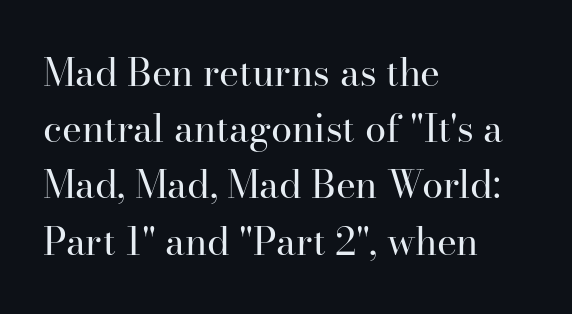
Just letters on the line, the space beneath them empty. Think of a printed novel: that variable character pitch is what you see here. Students, note that the glyphs here touch the page at normal intervals. The type family on display is of the serif kind. Regular leading. Heaviness? Minimal to ordinary, like unemphasized prose.
